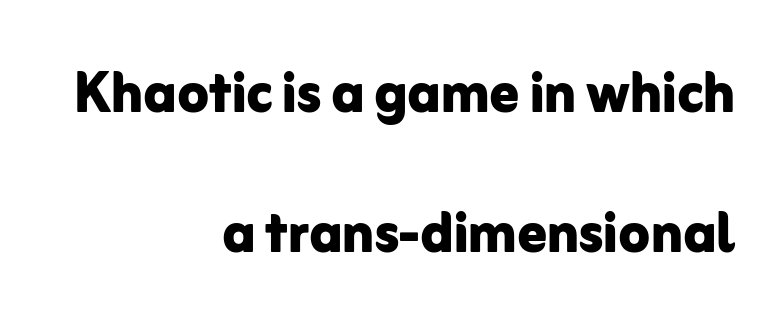
{"serif": "no", "italic": "no", "bold": "yes", "weight": "bold", "width": "normal", "stroke_contrast": "low", "x_height": "medium", "monospaced": "no", "underline": "no", "align": "right", "line_spacing": "loose", "line_spacing_ratio": 1.95, "letter_spacing": "normal", "letter_spacing_em": 0.0, "glyph_px": 72}
